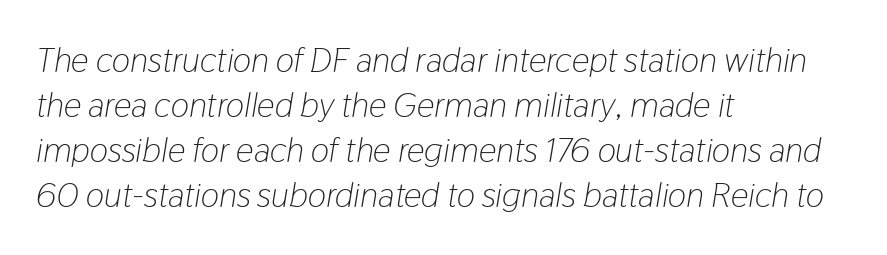
The letterforms sit at book weight or below. The rendering uses a moderate line-height, typical for paragraphs. This sample uses an oblique cut, with every glyph tilted off the vertical. The gap between lines stays unmarked. There is no visible air inserted between adjacent glyphs.
